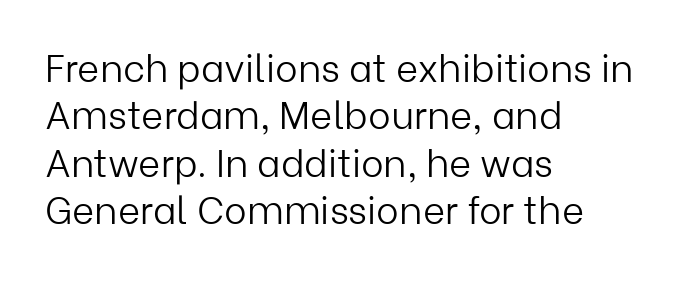
Ink coverage per letter is moderate at most. The face used here is proportionally spaced, like ordinary book or web type. Any mark beneath the type? The region is blank. Line beginnings align vertically; line endings do not. Nothing sits at the stroke ends, so this counts as sans-serif.
